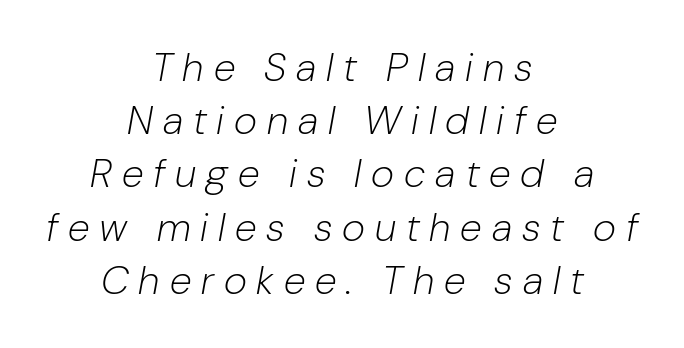
Q: Is the text bold? A: No.
Q: Is the text italic (slanted)? A: Yes, it leans right by about 10 degrees.
Q: Is the text underlined? A: No.
Q: How is the paragraph aligned? A: Centered.
Q: Is the spacing between letters normal or unusually wide? A: Unusually wide.
Q: Is the spacing between lines tight, normal or loose? A: Normal.
Q: Width (condensed, normal, or wide)? A: Normal.
Q: Stroke contrast? A: Low.
Q: x-height? A: Medium.
Q: Monospaced? A: No.
